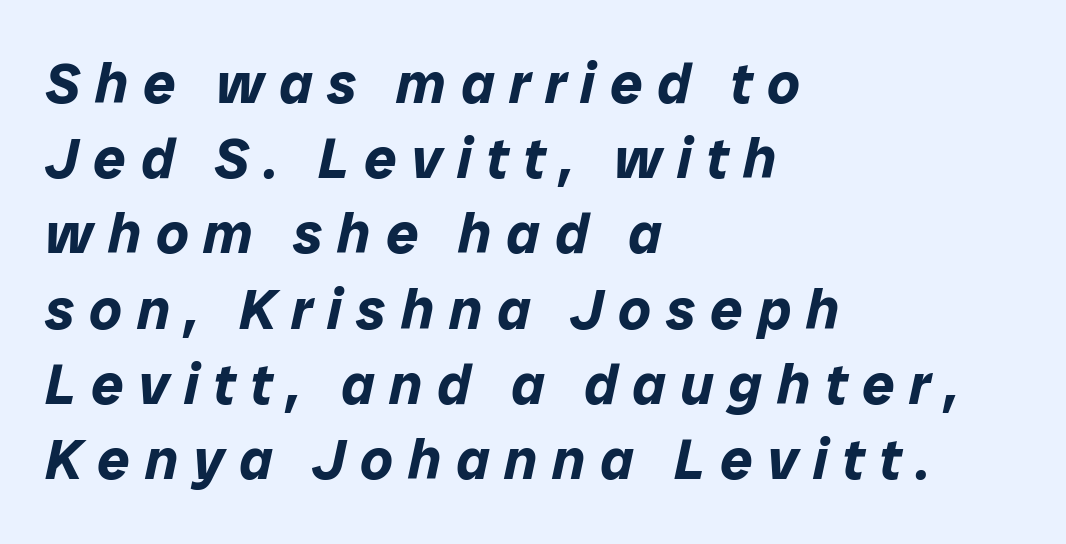
Q: Is the text bold? A: Yes.
Q: Is the text italic (slanted)? A: Yes, it leans right by about 12 degrees.
Q: Is the text underlined? A: No.
Q: How is the paragraph aligned? A: Left-aligned.
Q: Is the spacing between letters normal or unusually wide? A: Unusually wide.
Q: Is the spacing between lines tight, normal or loose? A: Normal.
Q: Width (condensed, normal, or wide)? A: Normal.
Q: Stroke contrast? A: Low.
Q: x-height? A: Medium.
Q: Monospaced? A: No.
